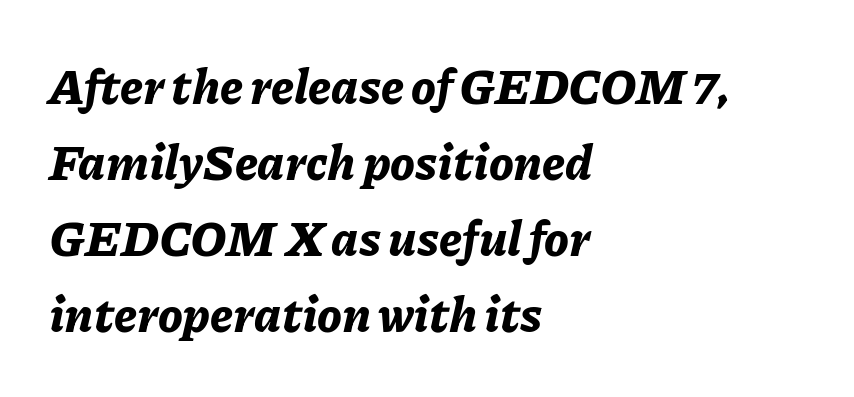
Here the glyphs are tracked normally, forming tight word shapes. Leftover space on each line is placed entirely after the last word. Baseline-to-baseline distance is the conventional proportion of letter height. Just letters on the line, the space beneath them empty. These lines are rendered in a variable-pitch font. These words are printed bold, with thick strokes throughout.
